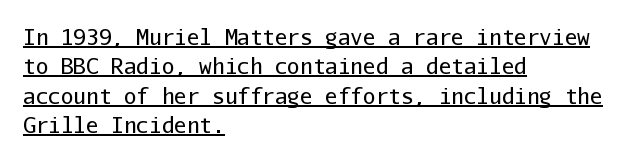
The rows are spaced the way most documents space them. Compared with a centered layout, this one pins lines to the left instead. Does a line run under the words? Yes, clearly. Is the type heavy? It reads as light-to-regular instead.
